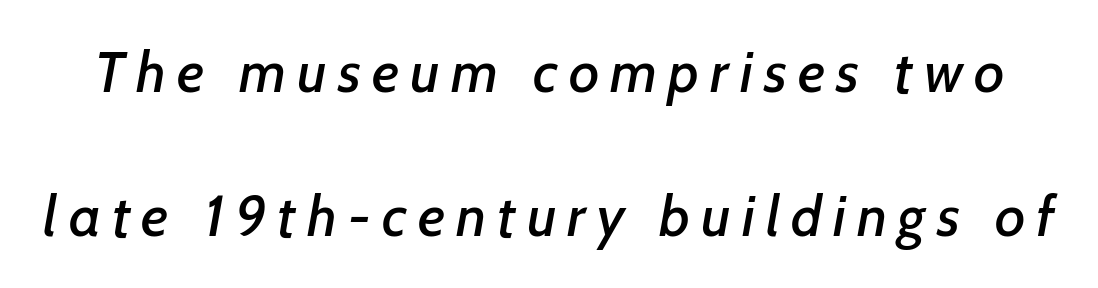
{"serif": "no", "width": "normal", "stroke_contrast": "low", "x_height": "medium", "monospaced": "no", "underline": "no", "line_spacing": "loose", "line_spacing_ratio": 2.49, "glyph_px": 58}
